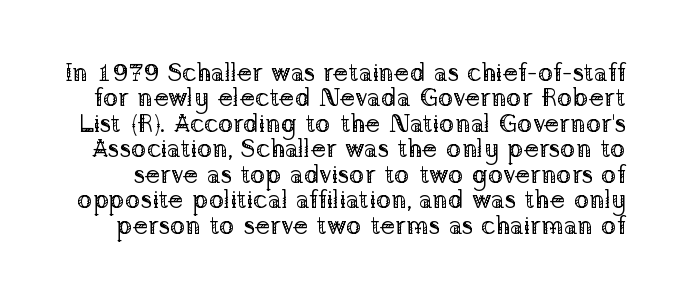
{"italic": "no", "bold": "no", "underline": "no", "line_spacing": "tight", "line_spacing_ratio": 0.98, "letter_spacing": "normal", "letter_spacing_em": 0.0, "glyph_px": 26}
